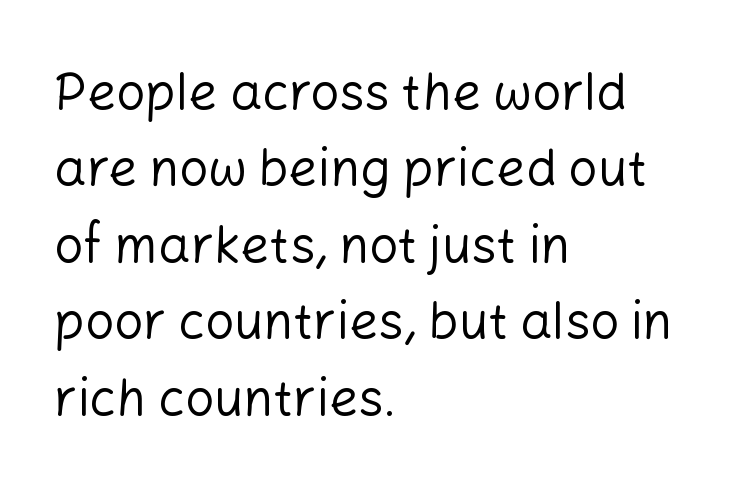
The image shows 51 px regular-weight sans-serif type, upright; set left-aligned, normal line spacing (1.5x), normal letter spacing, not underlined; low stroke contrast and a medium x-height.
